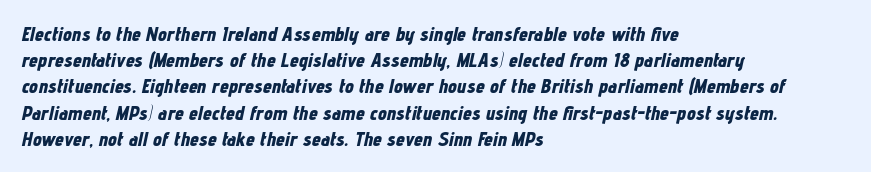
The image shows 20 px bold type, italic (leaning right); set left-aligned, normal line spacing (1.31x), normal letter spacing, not underlined.
